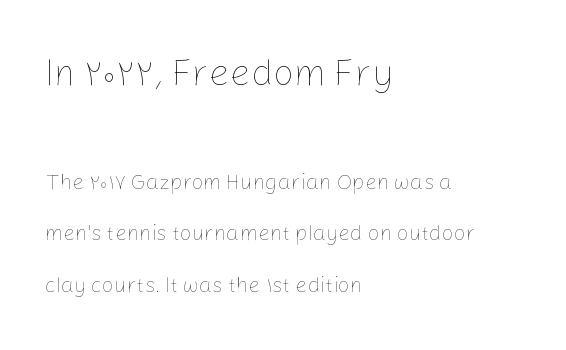
The image shows 37 px thin type, upright; set left-aligned, loose line spacing (2.46x), normal letter spacing, not underlined; the first (top) block is 1.76x larger; low stroke contrast and a medium x-height.
